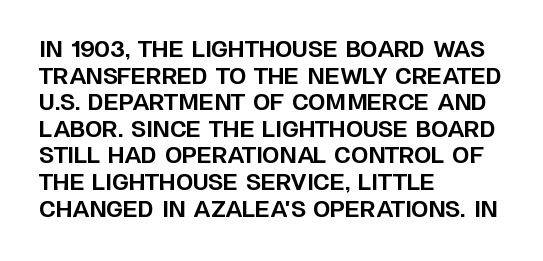
The image shows 22 px bold type, upright; set left-aligned, line spacing 1.21x, normal letter spacing, not underlined.
